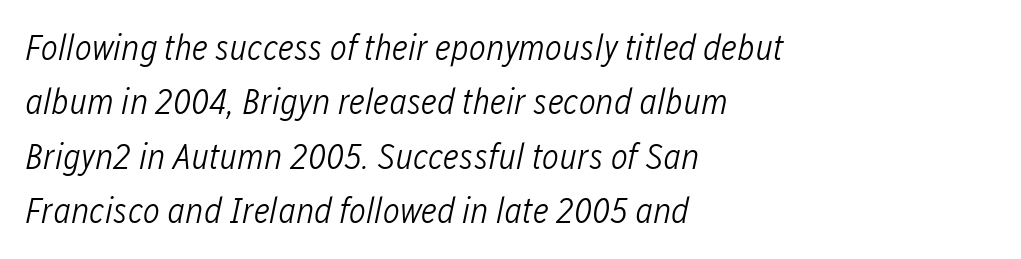
Q: Is the text bold? A: No.
Q: Is the text italic (slanted)? A: Yes, it leans right by about 12 degrees.
Q: Is the text underlined? A: No.
Q: How is the paragraph aligned? A: Left-aligned.
Q: Is the spacing between letters normal or unusually wide? A: Normal.
Q: Is the spacing between lines tight, normal or loose? A: Normal.
Q: Width (condensed, normal, or wide)? A: Condensed.
Q: Stroke contrast? A: Low.
Q: x-height? A: Medium.
Q: Monospaced? A: No.
